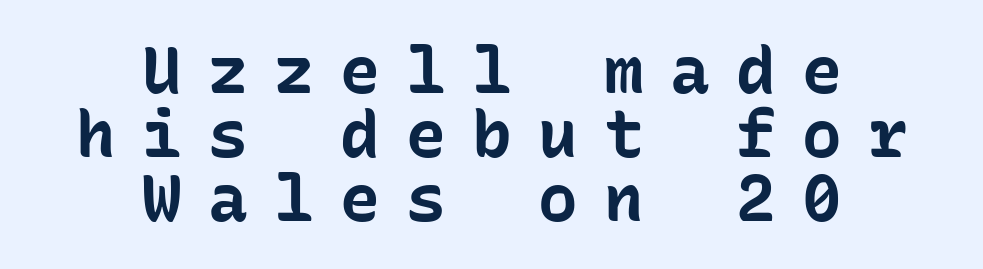
{"serif": "no", "italic": "no", "bold": "yes", "weight": "bold", "width": "normal", "stroke_contrast": "low", "x_height": "medium", "monospaced": "yes", "underline": "no", "align": "center", "line_spacing": "tight", "line_spacing_ratio": 0.97, "letter_spacing": "wide", "letter_spacing_em": 0.4, "glyph_px": 66}
